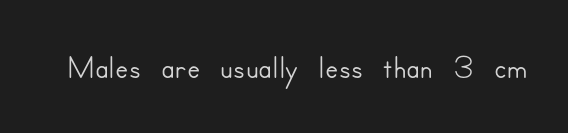
{"serif": "no", "italic": "no", "width": "normal", "stroke_contrast": "low", "x_height": "small", "monospaced": "no", "underline": "no", "letter_spacing": "normal", "letter_spacing_em": 0.0, "glyph_px": 49}
